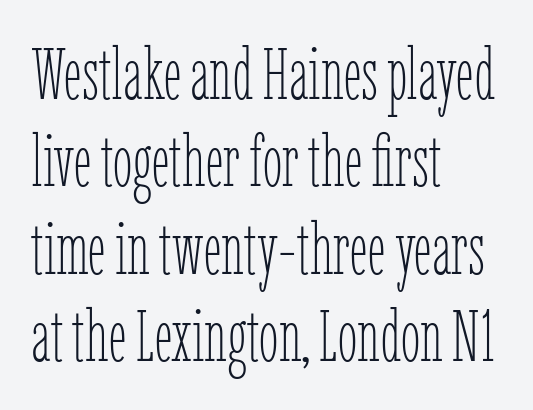
Q: Is the text bold? A: No.
Q: Is the text italic (slanted)? A: No, it is upright.
Q: Is the text underlined? A: No.
Q: How is the paragraph aligned? A: Left-aligned.
Q: Is the spacing between letters normal or unusually wide? A: Normal.
Q: Width (condensed, normal, or wide)? A: Condensed.
Q: Stroke contrast? A: Low.
Q: x-height? A: Medium.
Q: Monospaced? A: No.
